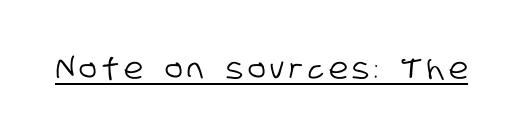
Q: Is the typeface a serif or a sans-serif typeface? A: Sans-serif.
Q: Is the text underlined? A: Yes.
Q: Width (condensed, normal, or wide)? A: Condensed.
Q: Stroke contrast? A: Low.
Q: x-height? A: Large.
Q: Monospaced? A: No.
